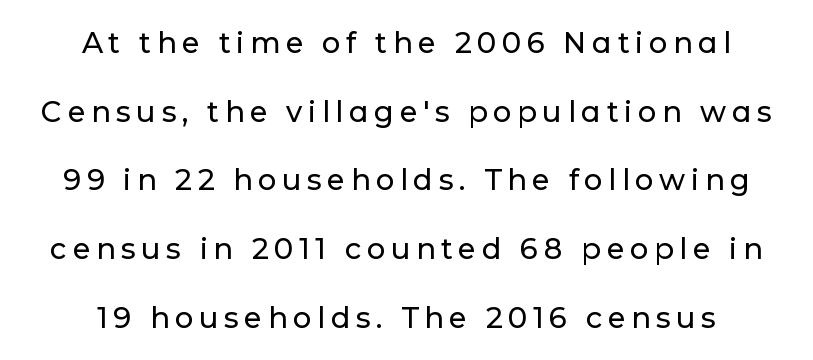
Q: Is the text italic (slanted)? A: No, it is upright.
Q: Is the typeface a serif or a sans-serif typeface? A: Sans-serif.
Q: Is the text underlined? A: No.
Q: How is the paragraph aligned? A: Centered.
Q: Is the spacing between lines tight, normal or loose? A: Loose.
Q: Width (condensed, normal, or wide)? A: Normal.
Q: Stroke contrast? A: Low.
Q: x-height? A: Medium.
Q: Monospaced? A: No.
